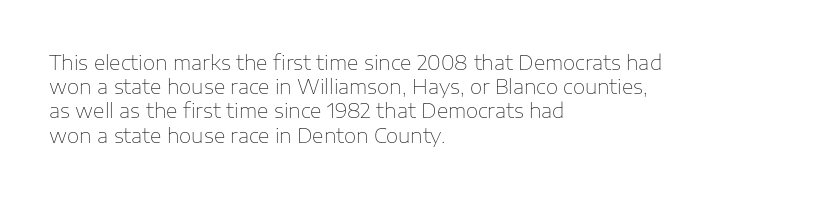
Tall strokes in this sample are plumb rather than angled. Decoration check: the copy has no underline. Words appear dense and cohesive because spacing is normal. The typesetter chose a ragged-right arrangement here.
